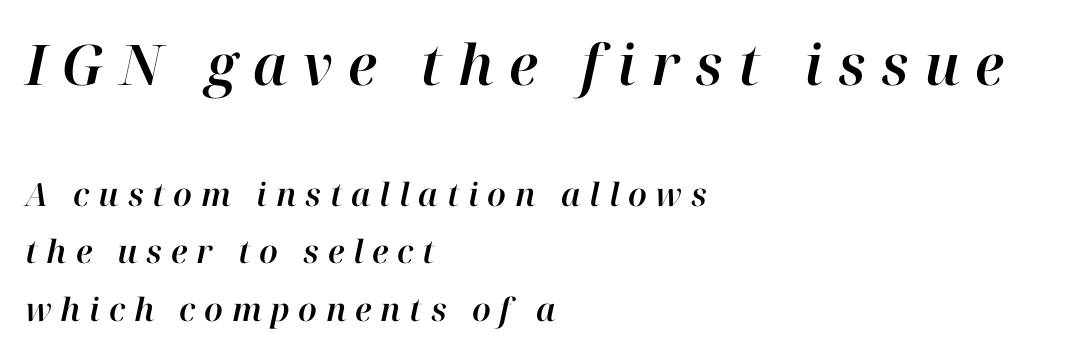
Note the varied advance widths — an 'i' is clearly narrower than an 'm'. Does the bottom block carry the larger type? No, the top block does. The paragraph shown leans on its left margin. Compared with typical body copy, the letter spacing here is much looser. The foot of each line stays bare and open. The axis of the letterforms is tilted away from vertical.
